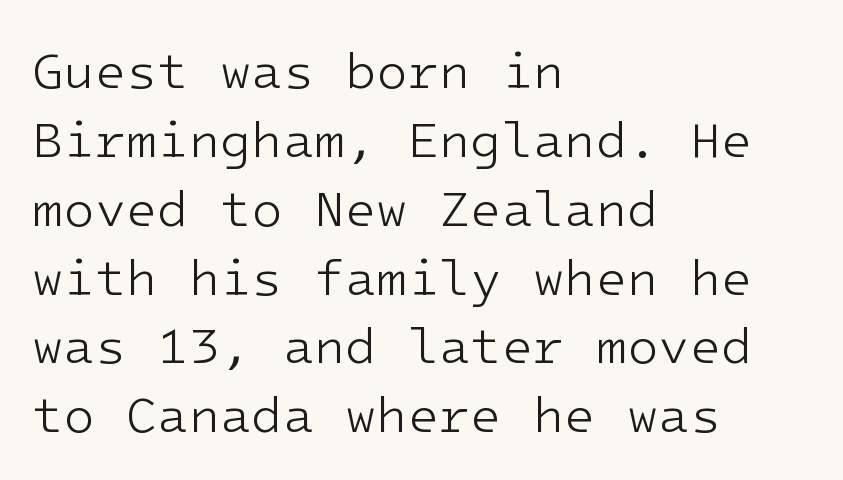
Posture: upright roman. Vertical spacing — default. The passage shown is typed in a monospace face where columns stay perfectly aligned. Descenders hang freely into open space.
